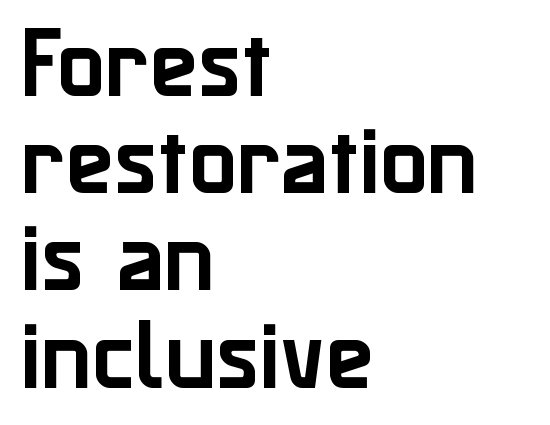
{"serif": "no", "italic": "no", "width": "normal", "stroke_contrast": "low", "x_height": "medium", "monospaced": "no", "underline": "no", "align": "left", "line_spacing_ratio": 1.23, "letter_spacing": "normal", "letter_spacing_em": 0.0, "glyph_px": 79}
